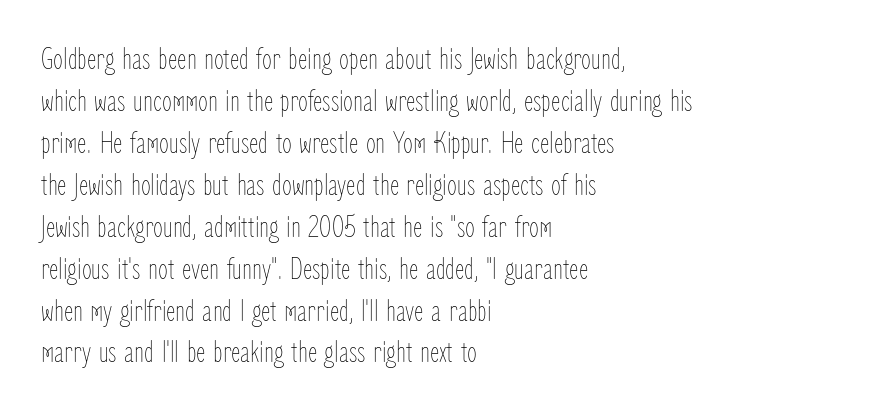
The image shows 32 px thin, condensed type, upright; set left-aligned, normal line spacing (1.31x), normal letter spacing, not underlined; low stroke contrast and a medium x-height.
